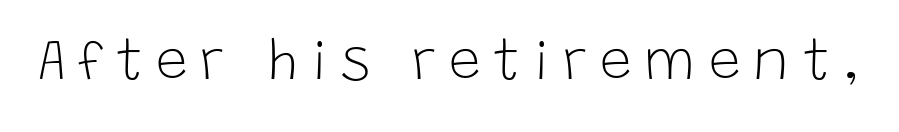
The image shows 57 px light sans-serif type, upright; set unusually wide letter spacing (+0.22 em), not underlined; low stroke contrast and a large x-height.
